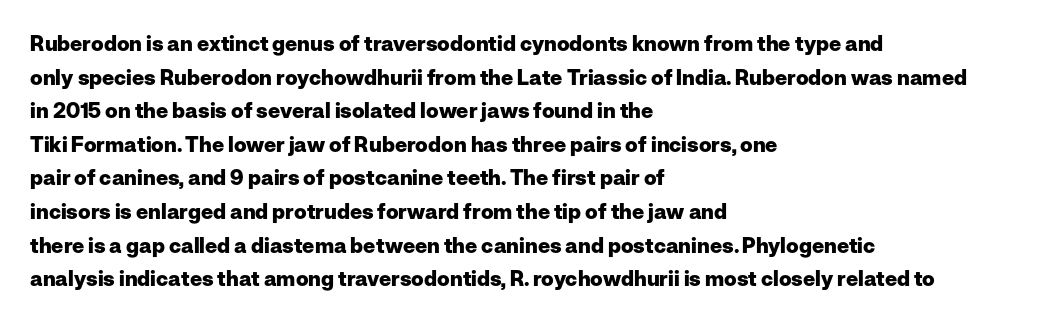
{"italic": "no", "bold": "yes", "underline": "no", "align": "left", "line_spacing": "normal", "line_spacing_ratio": 1.6, "letter_spacing": "normal", "letter_spacing_em": 0.0, "glyph_px": 21}
